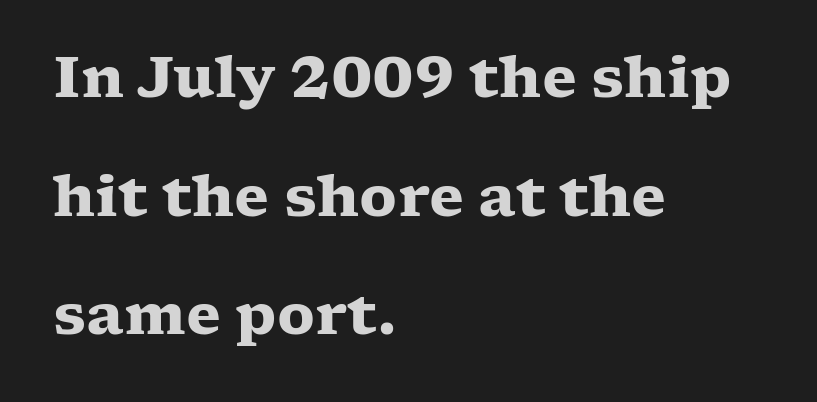
The image shows 57 px heavy, wide serif type, upright; set left-aligned, loose line spacing (2.08x), normal letter spacing, not underlined; low stroke contrast and a medium x-height.
